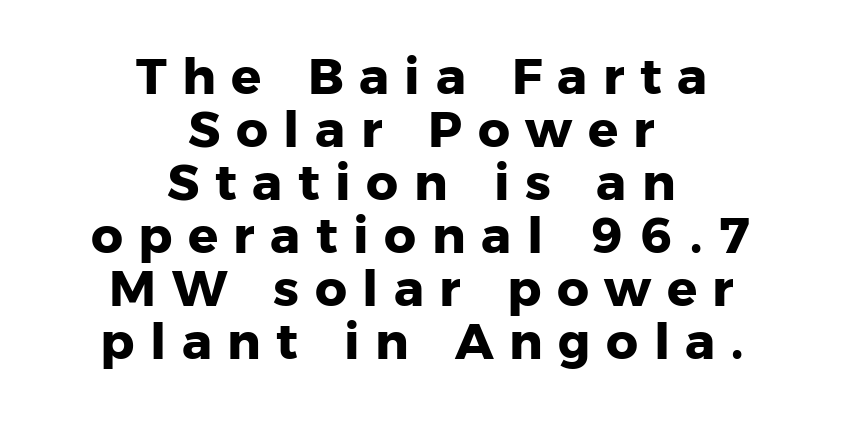
The rag falls on both sides of this text block equally. Typographically, this falls in the sans-serif category. In terms of leading, this rendering errs on the cramped side. A clean baseline with only descenders dipping below it.
